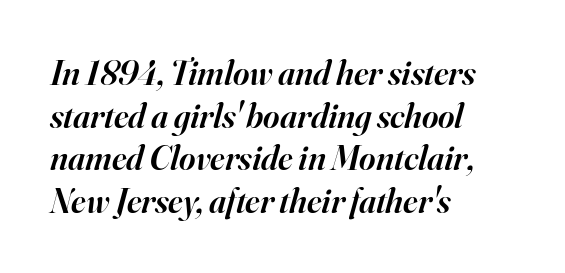
The image shows 35 px semibold serif type, italic (leaning right); set left-aligned, line spacing 1.22x, normal letter spacing, not underlined; high stroke contrast and a small x-height.
